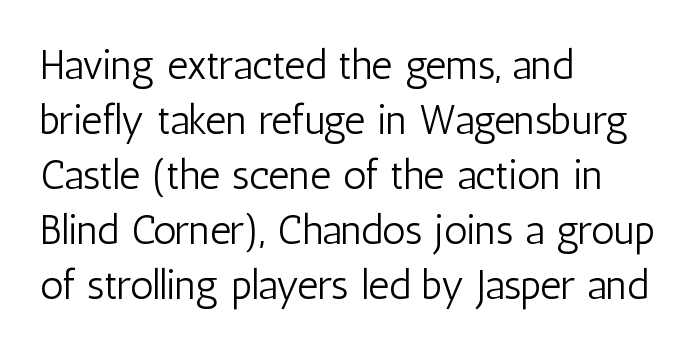
The passage shown is not underscored anywhere. A sans-serif font was chosen for this passage. Summary of vertical rhythm: regular, with standard interline spacing. The passage shown is typed in a proportional face where columns would drift.
